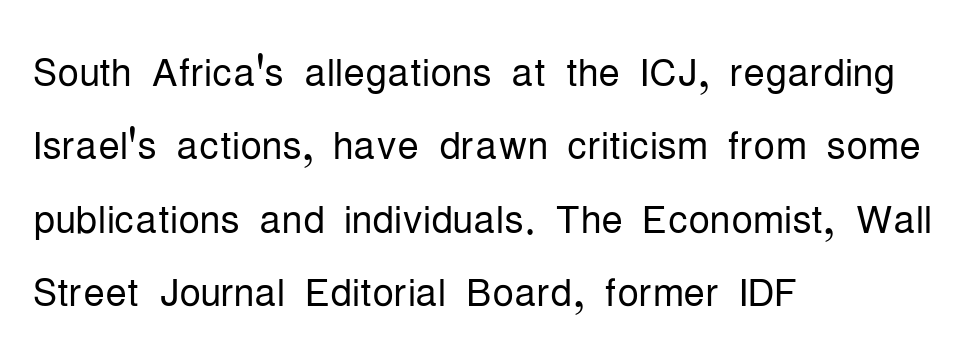
Q: Is the text bold? A: No.
Q: Is the text italic (slanted)? A: No, it is upright.
Q: Is the typeface a serif or a sans-serif typeface? A: Sans-serif.
Q: Is the text underlined? A: No.
Q: How is the paragraph aligned? A: Left-aligned.
Q: Is the spacing between letters normal or unusually wide? A: Normal.
Q: Is the spacing between lines tight, normal or loose? A: Normal.
Q: Width (condensed, normal, or wide)? A: Condensed.
Q: Stroke contrast? A: Low.
Q: x-height? A: Medium.
Q: Monospaced? A: No.
